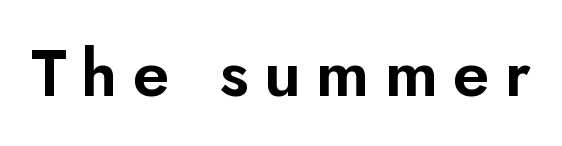
The image shows 66 px sans-serif type, upright; set unusually wide letter spacing (+0.23 em), not underlined; low stroke contrast and a small x-height.
